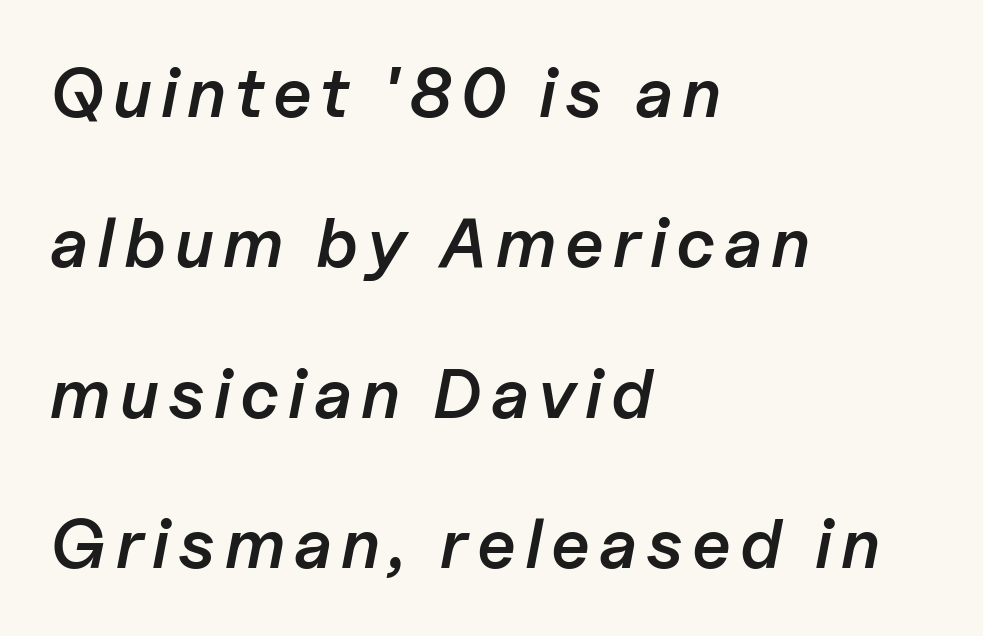
The image shows 69 px semibold type, italic (leaning right); set left-aligned, loose line spacing (2.18x), not underlined; low stroke contrast and a medium x-height.
